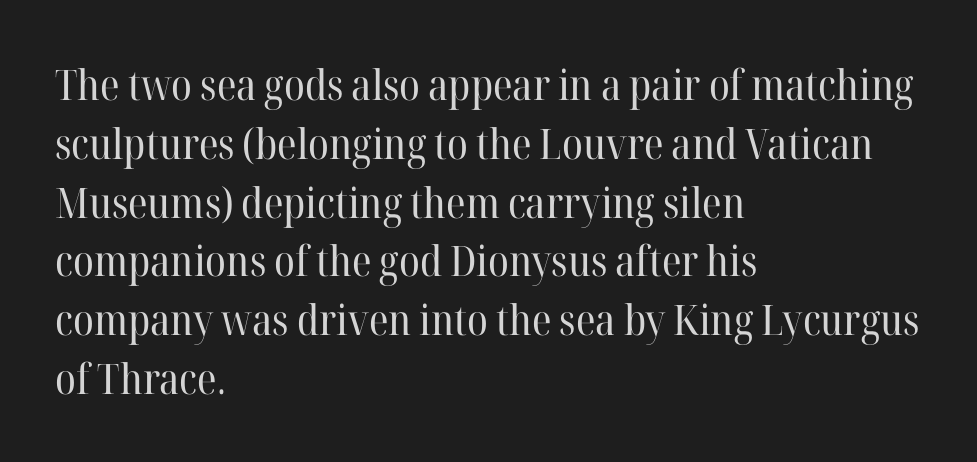
The image shows 42 px regular-weight serif type, upright; set left-aligned, normal line spacing (1.4x), normal letter spacing, not underlined; high stroke contrast and a medium x-height.
